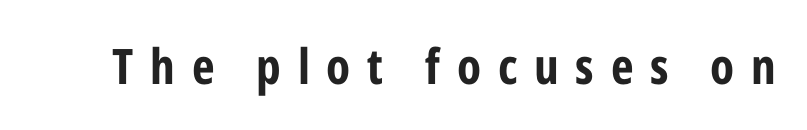
{"serif": "no", "italic": "no", "bold": "yes", "weight": "bold", "width": "condensed", "stroke_contrast": "low", "x_height": "medium", "monospaced": "no", "underline": "no", "letter_spacing": "wide", "letter_spacing_em": 0.34, "glyph_px": 49}
